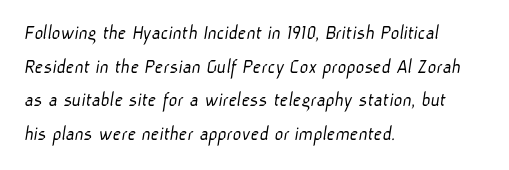
This block has exactly the height ordinary leading produces. Horizontally, the lines are justified to the leading edge only. Any mark beneath the type? The region is blank. This rendering leaves character spacing at its baseline value.
